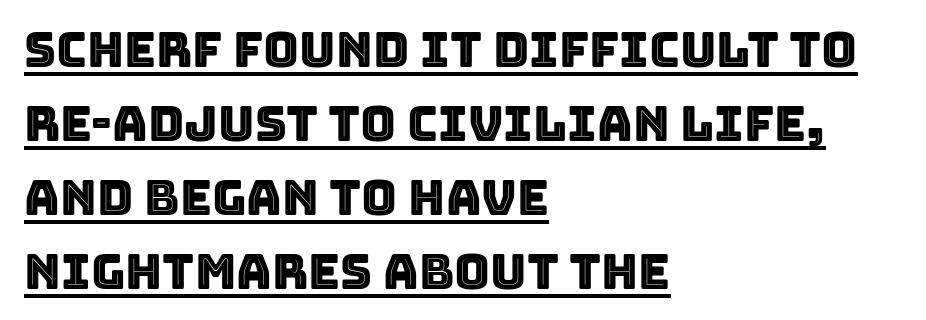
The image shows 49 px text type, upright; set left-aligned, normal line spacing (1.51x), normal letter spacing, underlined; a large x-height.
